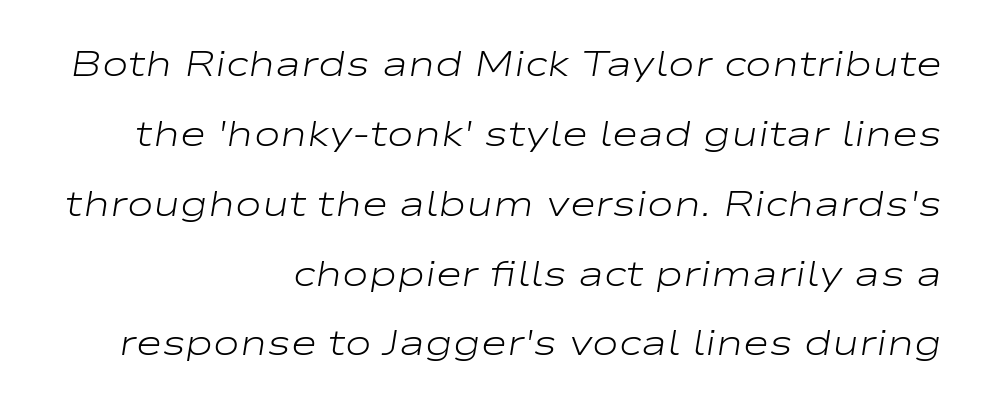
{"italic": "yes", "lean": "right", "slant_degrees": 9, "bold": "no", "weight": "light", "width": "wide", "stroke_contrast": "low", "x_height": "medium", "monospaced": "no", "underline": "no", "align": "right", "line_spacing": "loose", "line_spacing_ratio": 1.94, "letter_spacing": "normal", "letter_spacing_em": 0.0, "glyph_px": 36}
